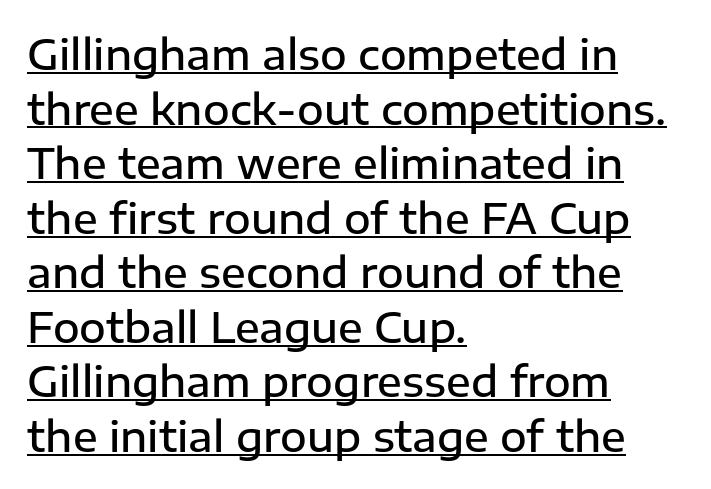
{"serif": "no", "italic": "no", "bold": "semi", "weight": "semibold", "width": "normal", "stroke_contrast": "low", "x_height": "medium", "monospaced": "no", "underline": "yes", "align": "left", "line_spacing": "normal", "line_spacing_ratio": 1.33, "letter_spacing": "normal", "letter_spacing_em": 0.0, "glyph_px": 41}
